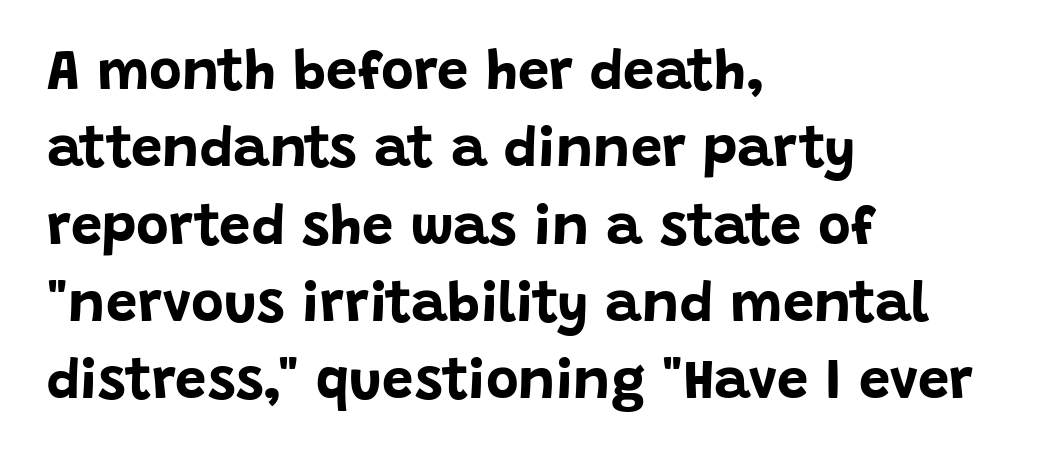
{"serif": "no", "italic": "no", "bold": "yes", "weight": "bold", "width": "normal", "stroke_contrast": "low", "x_height": "large", "monospaced": "no", "underline": "no", "align": "left", "line_spacing": "normal", "line_spacing_ratio": 1.38, "letter_spacing": "normal", "letter_spacing_em": 0.0, "glyph_px": 56}
